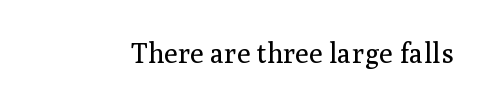
{"serif": "yes", "italic": "no", "bold": "no", "weight": "regular", "width": "normal", "stroke_contrast": "medium", "x_height": "medium", "monospaced": "no", "underline": "no", "letter_spacing": "normal", "letter_spacing_em": 0.0, "glyph_px": 28}
